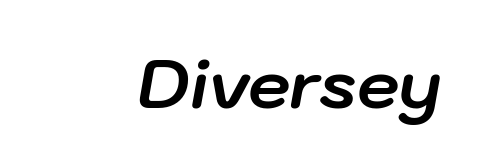
{"italic": "yes", "lean": "right", "slant_degrees": 10, "bold": "yes", "weight": "bold", "width": "normal", "stroke_contrast": "low", "x_height": "medium", "monospaced": "no", "underline": "no", "letter_spacing": "normal", "letter_spacing_em": 0.0, "glyph_px": 68}
